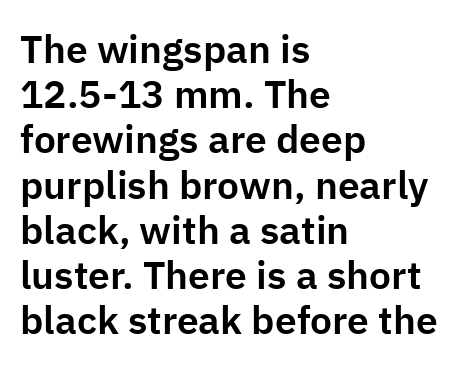
{"serif": "no", "italic": "no", "width": "normal", "stroke_contrast": "low", "x_height": "medium", "monospaced": "no", "underline": "no", "align": "left", "line_spacing_ratio": 1.16, "letter_spacing": "normal", "letter_spacing_em": 0.0, "glyph_px": 39}
